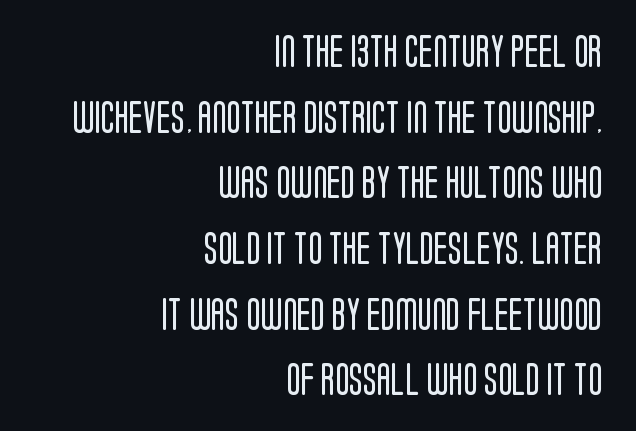
The image shows 33 px regular-weight, condensed sans-serif type, upright; set right-aligned, loose line spacing (1.99x), normal letter spacing, not underlined; low stroke contrast and a large x-height.
